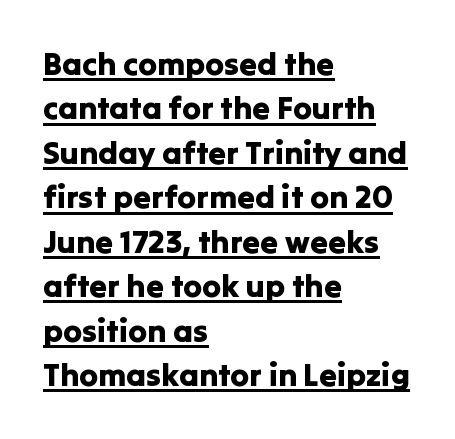
{"serif": "no", "italic": "no", "width": "normal", "stroke_contrast": "low", "x_height": "medium", "monospaced": "no", "underline": "yes", "align": "left", "line_spacing": "normal", "line_spacing_ratio": 1.39, "letter_spacing": "normal", "letter_spacing_em": 0.0, "glyph_px": 32}
